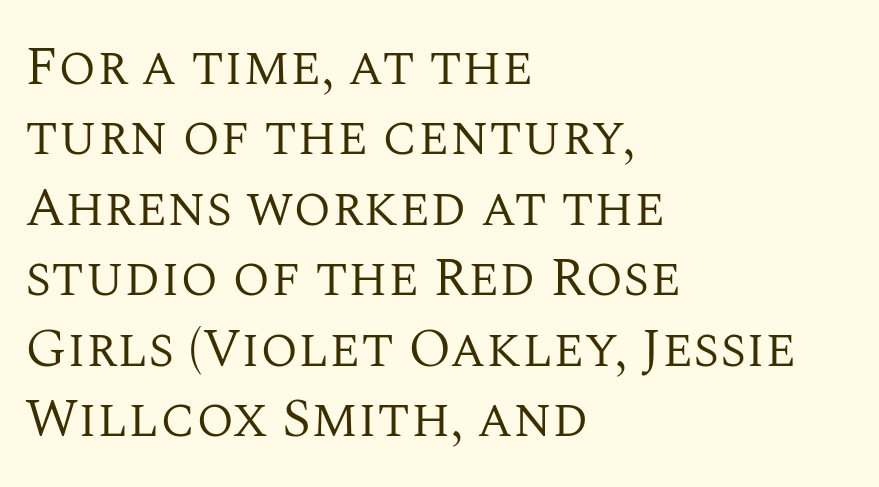
{"serif": "yes", "italic": "no", "bold": "no", "weight": "regular", "width": "normal", "stroke_contrast": "medium", "x_height": "large", "monospaced": "no", "underline": "no", "align": "left", "line_spacing": "normal", "line_spacing_ratio": 1.28, "letter_spacing": "normal", "letter_spacing_em": 0.0, "glyph_px": 55}
